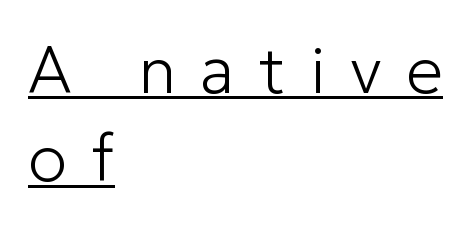
The image shows 66 px light sans-serif type, upright; set left-aligned, normal line spacing (1.34x), unusually wide letter spacing (+0.37 em), underlined; low stroke contrast and a medium x-height.
